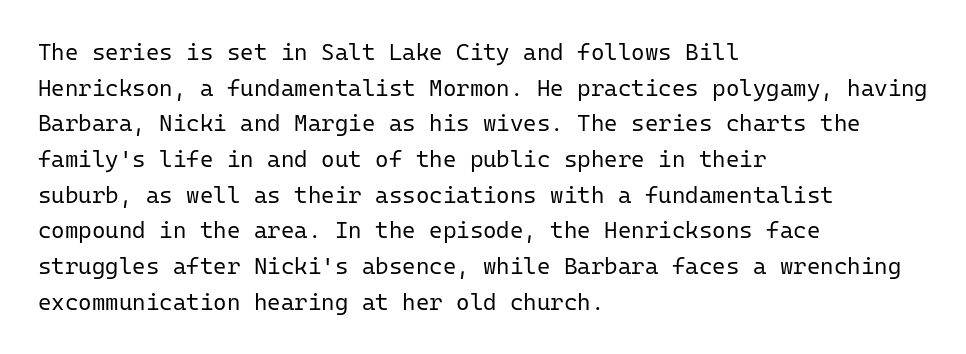
Baseline-to-baseline distance is the conventional proportion of letter height. The passage is arranged the way most books set body copy — flush left. The glyphs are unaccompanied by any horizontal stroke below them. The gaps between neighbouring characters are ordinary and unremarkable.
